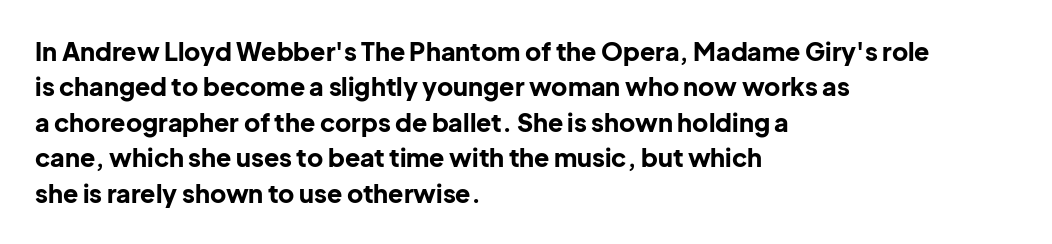
The strokes are fattened all the way to bold. Does the copy run flush right? No — it runs flush left. The face used here is rendered with its standard letterfit. Does the leading feel generous? No, just average. The typography opts for an upright posture over an oblique one.
